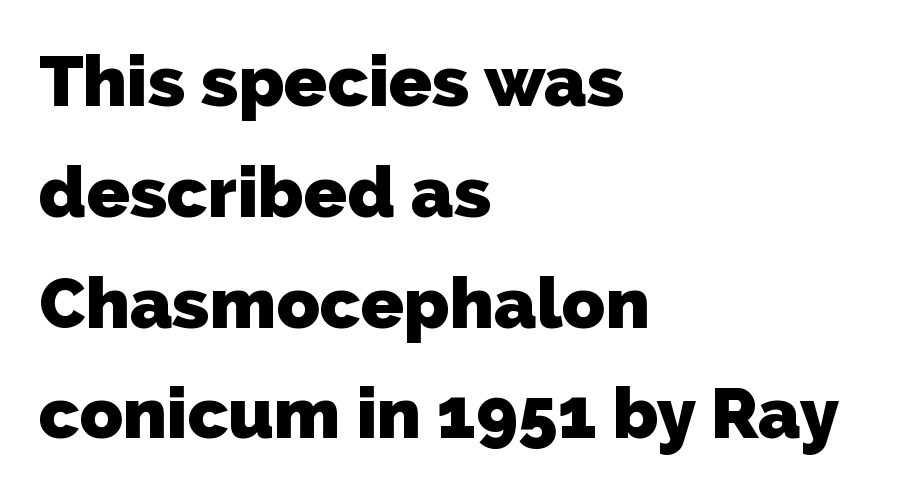
There is no visible air inserted between adjacent glyphs. The face used here is proportionally spaced, like ordinary book or web type. A full-strength bold gives these letters their thick strokes. The rendering anchors every line to the left-hand side.
